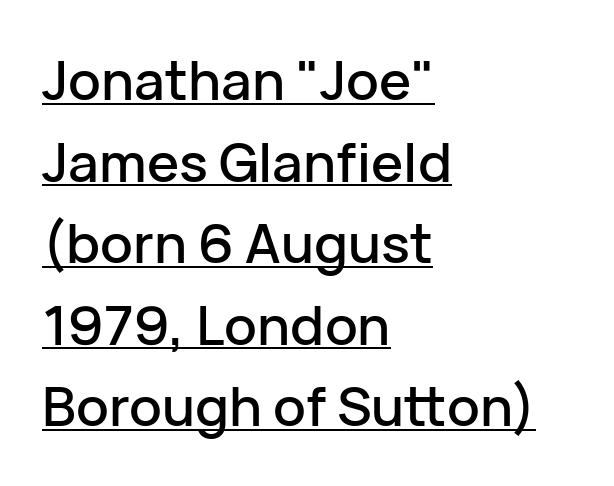
The image shows 54 px sans-serif type, upright; set left-aligned, normal line spacing (1.51x), normal letter spacing, underlined; low stroke contrast and a medium x-height.
